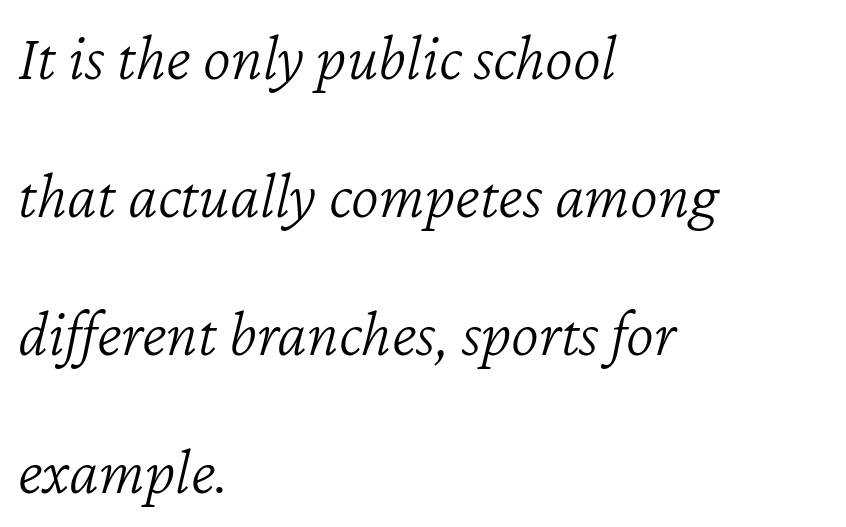
Q: Is the text bold? A: No.
Q: Is the text italic (slanted)? A: Yes, it leans right by about 12 degrees.
Q: Is the text underlined? A: No.
Q: How is the paragraph aligned? A: Left-aligned.
Q: Is the spacing between letters normal or unusually wide? A: Normal.
Q: Is the spacing between lines tight, normal or loose? A: Loose.
Q: Width (condensed, normal, or wide)? A: Normal.
Q: Stroke contrast? A: Low.
Q: x-height? A: Medium.
Q: Monospaced? A: No.
